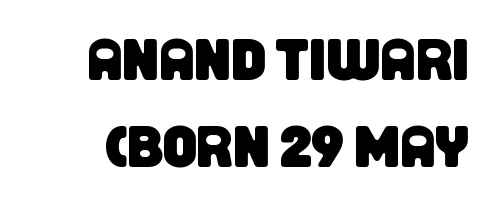
Think of a printed novel: that variable character pitch is what you see here. Check the space under the baseline: it is left empty. Here the glyphs are tracked normally, forming tight word shapes. Does the leading feel generous? No, just average. Unlike a traditional serif, this face leaves its strokes unadorned.
